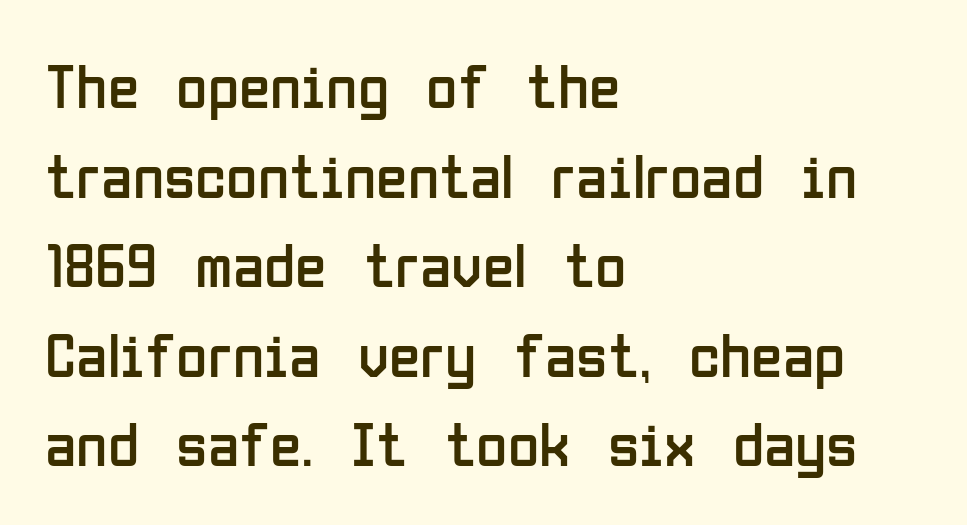
Q: Is the text bold? A: No.
Q: Is the text italic (slanted)? A: No, it is upright.
Q: Is the typeface a serif or a sans-serif typeface? A: Sans-serif.
Q: Is the text underlined? A: No.
Q: How is the paragraph aligned? A: Left-aligned.
Q: Is the spacing between letters normal or unusually wide? A: Normal.
Q: Is the spacing between lines tight, normal or loose? A: Normal.
Q: Width (condensed, normal, or wide)? A: Condensed.
Q: Stroke contrast? A: Low.
Q: x-height? A: Medium.
Q: Monospaced? A: No.
